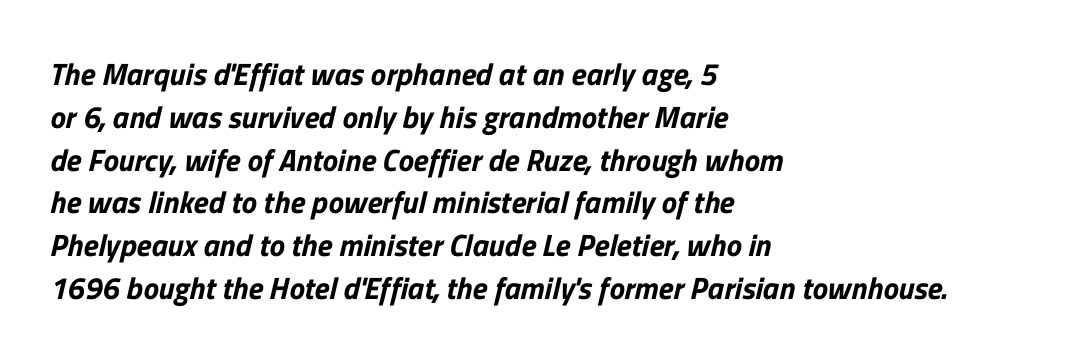
The image shows 31 px sans-serif type; set left-aligned, normal line spacing (1.38x), normal letter spacing, not underlined; low stroke contrast and a medium x-height.
